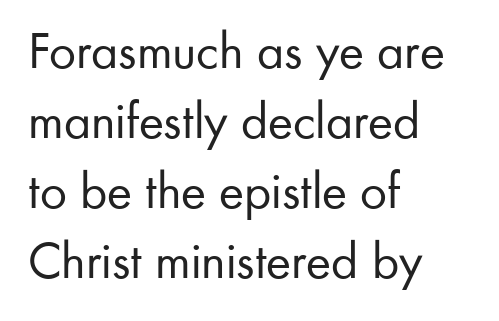
The image shows 53 px regular-weight sans-serif type, upright; set left-aligned, normal line spacing (1.32x), normal letter spacing, not underlined; low stroke contrast and a small x-height.
